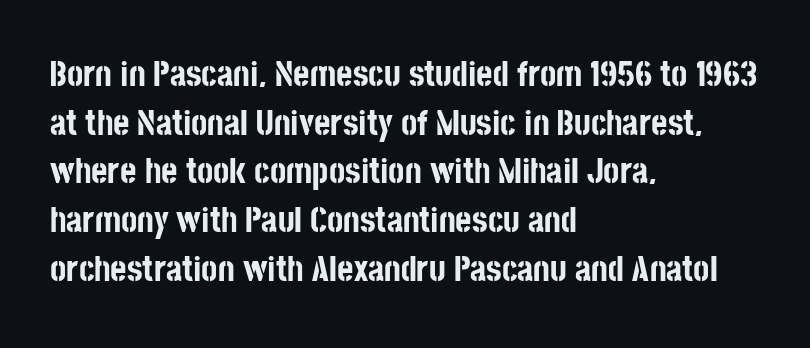
The image shows 35 px bold, condensed sans-serif type, upright; set left-aligned, normal line spacing (1.39x), normal letter spacing, not underlined; low stroke contrast and a large x-height.
